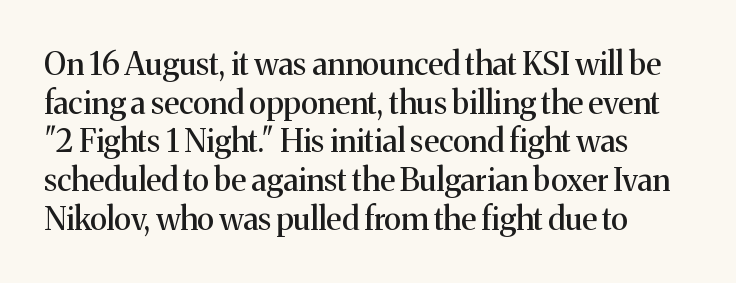
{"serif": "yes", "italic": "no", "width": "normal", "stroke_contrast": "medium", "x_height": "medium", "monospaced": "no", "underline": "no", "line_spacing": "normal", "line_spacing_ratio": 1.25, "letter_spacing": "normal", "letter_spacing_em": 0.0, "glyph_px": 31}
